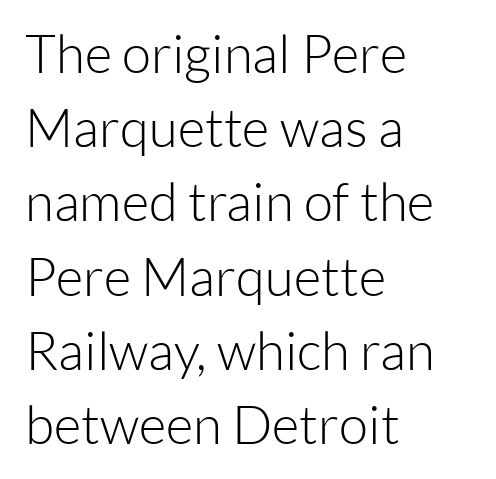
Q: Is the text bold? A: No.
Q: Is the text italic (slanted)? A: No, it is upright.
Q: Is the typeface a serif or a sans-serif typeface? A: Sans-serif.
Q: Is the text underlined? A: No.
Q: How is the paragraph aligned? A: Left-aligned.
Q: Is the spacing between letters normal or unusually wide? A: Normal.
Q: Is the spacing between lines tight, normal or loose? A: Normal.
Q: Width (condensed, normal, or wide)? A: Normal.
Q: Stroke contrast? A: Low.
Q: x-height? A: Medium.
Q: Monospaced? A: No.
